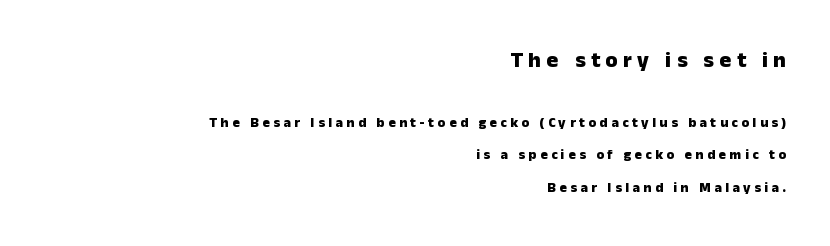
{"italic": "no", "bold": "yes", "underline": "no", "align": "right", "line_spacing": "loose", "line_spacing_ratio": 2.3, "letter_spacing": "wide", "letter_spacing_em": 0.25, "larger_block": "first", "size_ratio": 1.57, "glyph_px": 22}
